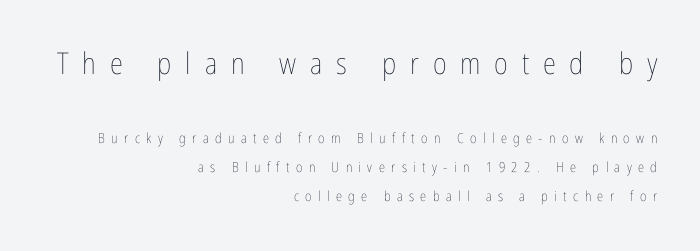
The image shows 30 px thin, condensed type, upright; set right-aligned, loose line spacing (2.07x), unusually wide letter spacing (+0.46 em), not underlined; the first (top) block is 2.14x larger; low stroke contrast and a medium x-height.
